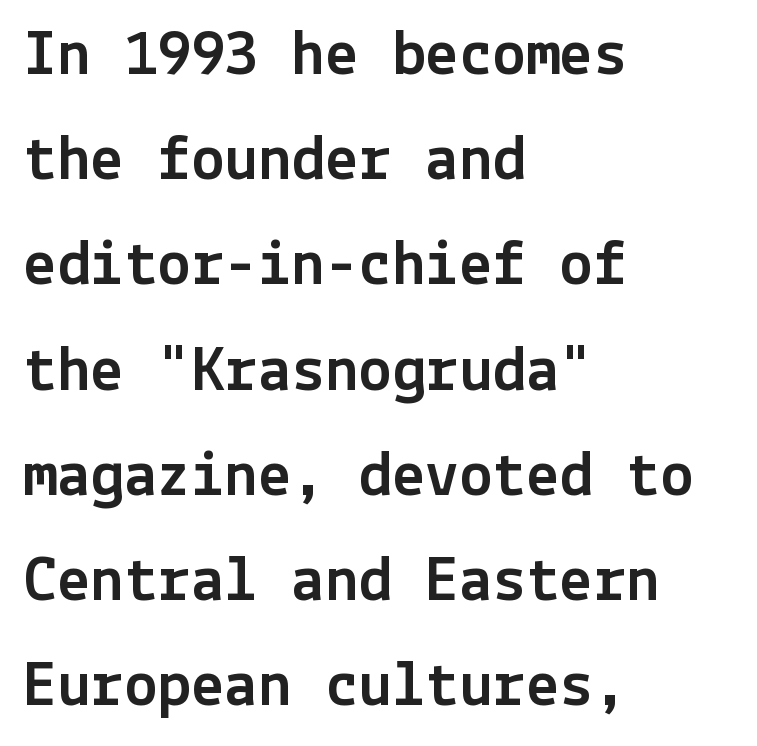
Normally led — the rows are evenly, conventionally spaced. The letters carry no serifs — their stems end cleanly without finishing strokes. Line beginnings align vertically; line endings do not. Short note: letters normally spaced.
